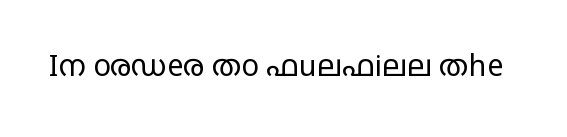
{"serif": "no", "italic": "no", "bold": "no", "weight": "regular", "width": "wide", "stroke_contrast": "low", "x_height": "large", "monospaced": "no", "underline": "no", "letter_spacing": "normal", "letter_spacing_em": 0.0, "glyph_px": 29}
